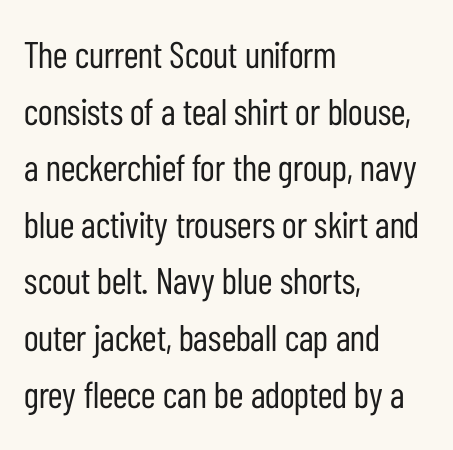
This is roman type, the default non-slanted kind. Typeset ragged right — the left edge is the straight one. Here the designer chose a conventional face with non-uniform glyph widths. Descenders hang freely into open space.
